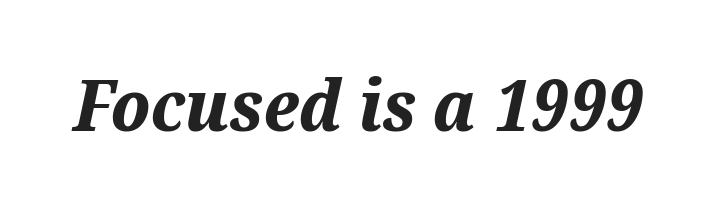
Q: Is the text bold? A: Yes.
Q: Is the text italic (slanted)? A: Yes, it leans right by about 12 degrees.
Q: Is the text underlined? A: No.
Q: Is the spacing between letters normal or unusually wide? A: Normal.
Q: Width (condensed, normal, or wide)? A: Normal.
Q: Stroke contrast? A: Medium.
Q: x-height? A: Medium.
Q: Monospaced? A: No.
